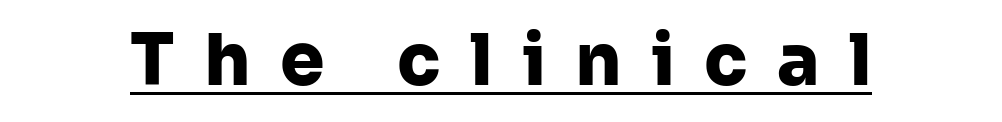
Q: Is the text bold? A: Yes.
Q: Is the text italic (slanted)? A: No, it is upright.
Q: Is the typeface a serif or a sans-serif typeface? A: Sans-serif.
Q: Is the text underlined? A: Yes.
Q: Is the spacing between letters normal or unusually wide? A: Unusually wide.
Q: Width (condensed, normal, or wide)? A: Normal.
Q: Stroke contrast? A: Low.
Q: x-height? A: Medium.
Q: Monospaced? A: No.
